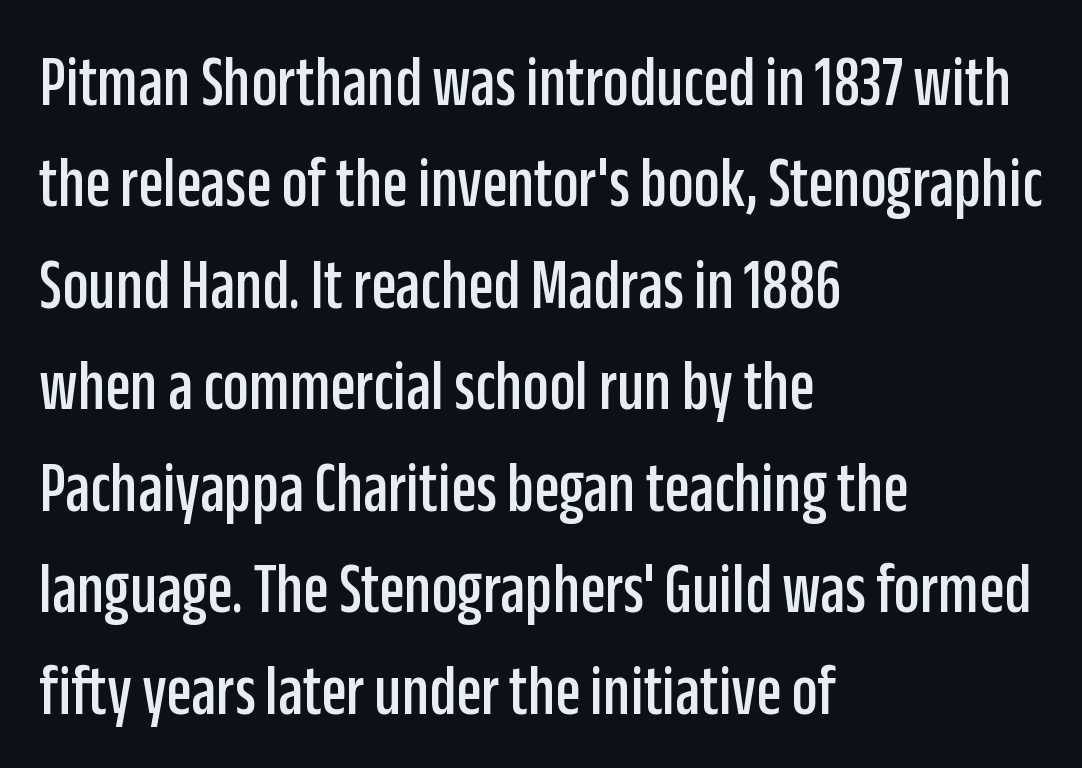
Q: Is the text italic (slanted)? A: No, it is upright.
Q: Is the typeface a serif or a sans-serif typeface? A: Sans-serif.
Q: Is the text underlined? A: No.
Q: How is the paragraph aligned? A: Left-aligned.
Q: Is the spacing between letters normal or unusually wide? A: Normal.
Q: Is the spacing between lines tight, normal or loose? A: Normal.
Q: Width (condensed, normal, or wide)? A: Condensed.
Q: Stroke contrast? A: Low.
Q: x-height? A: Large.
Q: Monospaced? A: No.
